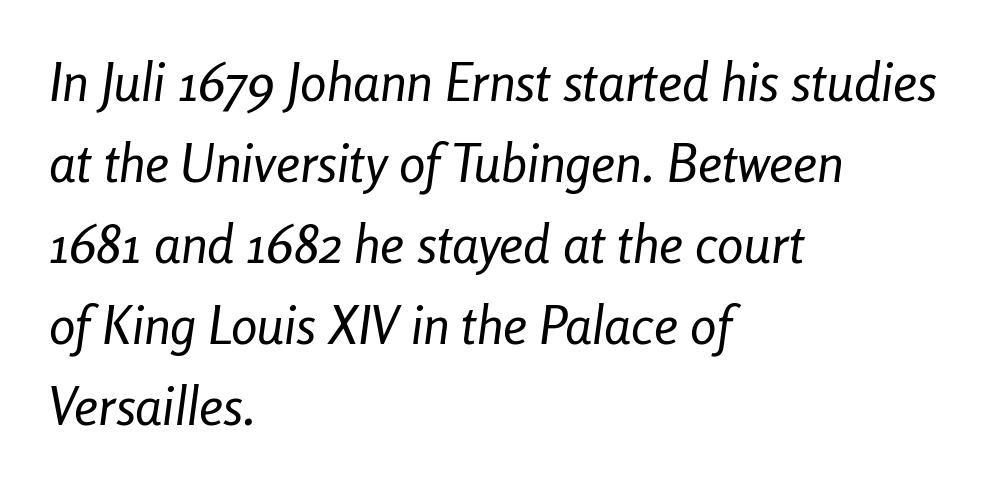
Q: Is the text bold? A: No.
Q: Is the text italic (slanted)? A: Yes, it leans right by about 8 degrees.
Q: Is the text underlined? A: No.
Q: How is the paragraph aligned? A: Left-aligned.
Q: Is the spacing between letters normal or unusually wide? A: Normal.
Q: Is the spacing between lines tight, normal or loose? A: Normal.
Q: Width (condensed, normal, or wide)? A: Condensed.
Q: Stroke contrast? A: Low.
Q: x-height? A: Medium.
Q: Monospaced? A: No.
